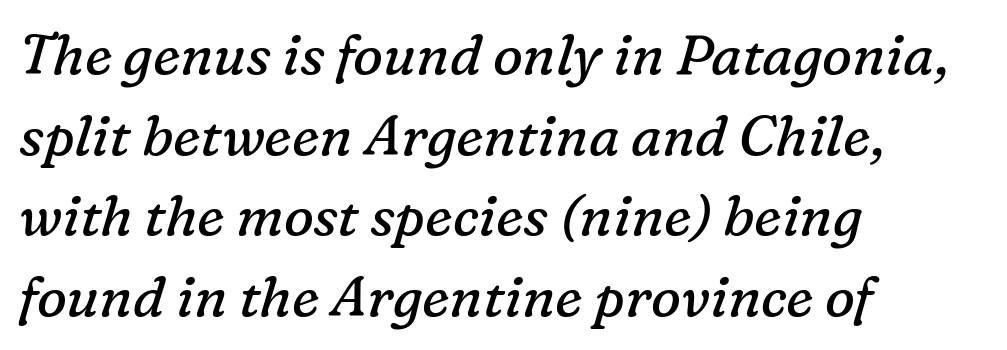
The space directly below the letters is spotless. The passage shown is typed in a proportional face where columns would drift. Alignment: flush left. Evenly set lines give the paragraph a standard silhouette. This is serif lettering, the kind often seen in printed books.
